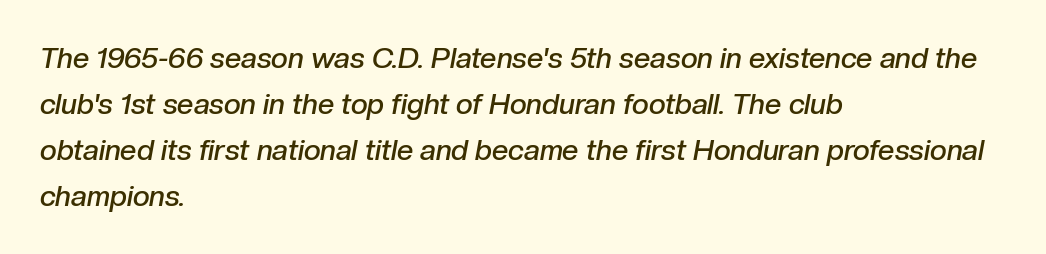
Type without underlining. The lettering tilts uniformly, giving the passage an italic look. As a designer I'd log this as weight 600, semibold. The text block is weighted toward the left margin, trailing off unevenly rightward. The letters advance in unequal steps, a hallmark of proportional type. What stands out about the letter spacing? Nothing — it is the standard amount.
